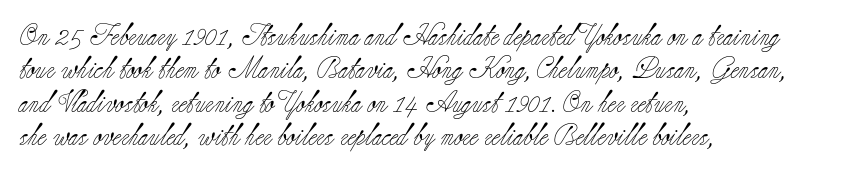
Q: Is the text bold? A: No.
Q: Is the text italic (slanted)? A: Yes.
Q: Is the text underlined? A: No.
Q: How is the paragraph aligned? A: Left-aligned.
Q: Is the spacing between letters normal or unusually wide? A: Normal.
Q: Is the spacing between lines tight, normal or loose? A: Normal.
